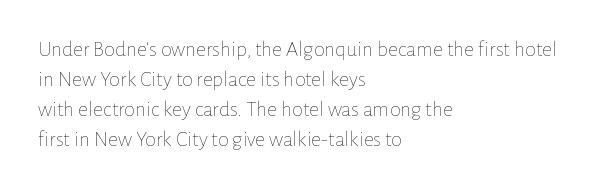
{"italic": "no", "bold": "no", "underline": "no", "align": "left", "line_spacing": "normal", "line_spacing_ratio": 1.36, "letter_spacing": "normal", "letter_spacing_em": 0.0, "glyph_px": 22}
